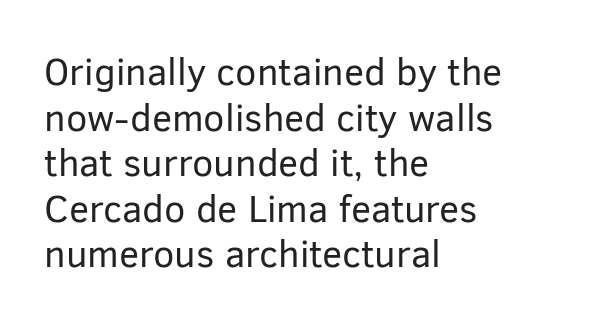
The image shows 38 px regular-weight sans-serif type, upright; set left-aligned, line spacing 1.2x, normal letter spacing, not underlined; low stroke contrast and a medium x-height.
